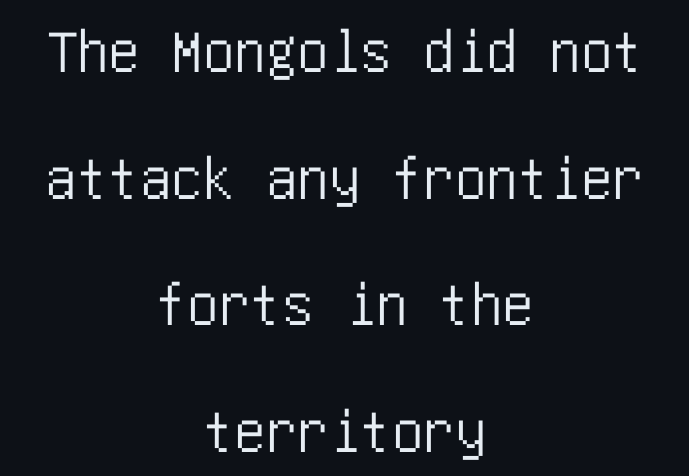
The image shows 63 px condensed sans-serif type, upright; set centered, loose line spacing (2.01x), normal letter spacing, not underlined; low stroke contrast and a large x-height.
